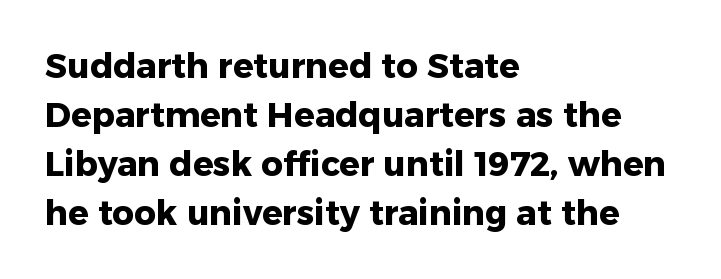
Is this a fixed-width face? No — the glyphs have proportional, varying widths. Honestly, the letter spacing is just normal — you wouldn't notice it. The rendering uses a bold face; every stroke is thick and dark. The letters carry no serifs — their stems end cleanly without finishing strokes. Nobody drew a line under any word here.
